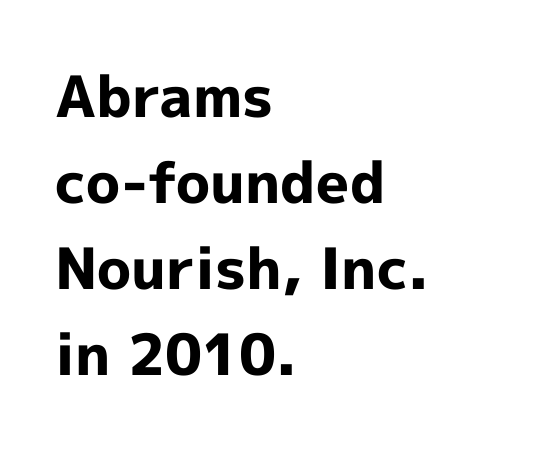
{"serif": "no", "italic": "no", "bold": "yes", "weight": "bold", "width": "normal", "x_height": "medium", "monospaced": "no", "underline": "no", "align": "left", "line_spacing": "normal", "line_spacing_ratio": 1.51, "letter_spacing": "normal", "letter_spacing_em": 0.0, "glyph_px": 57}
